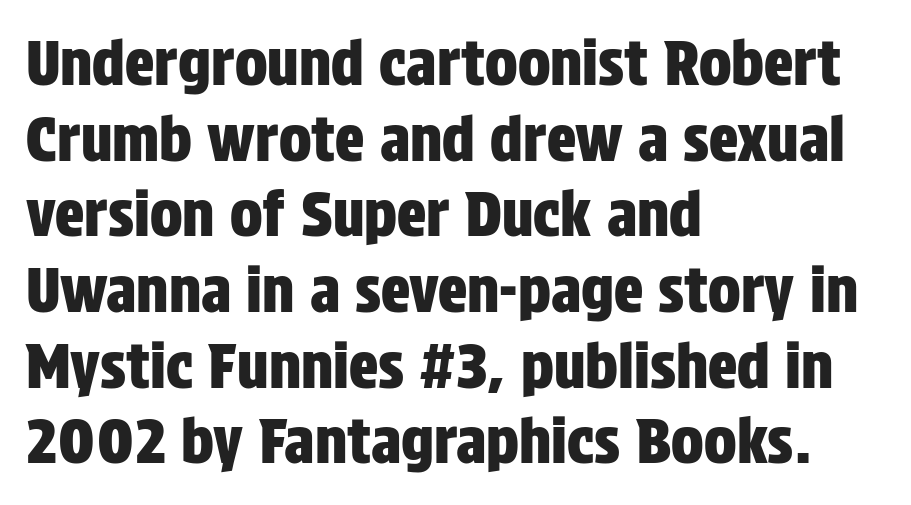
{"serif": "no", "italic": "no", "width": "condensed", "stroke_contrast": "low", "x_height": "large", "monospaced": "no", "underline": "no", "align": "left", "line_spacing_ratio": 1.24, "letter_spacing": "normal", "letter_spacing_em": 0.0, "glyph_px": 61}
